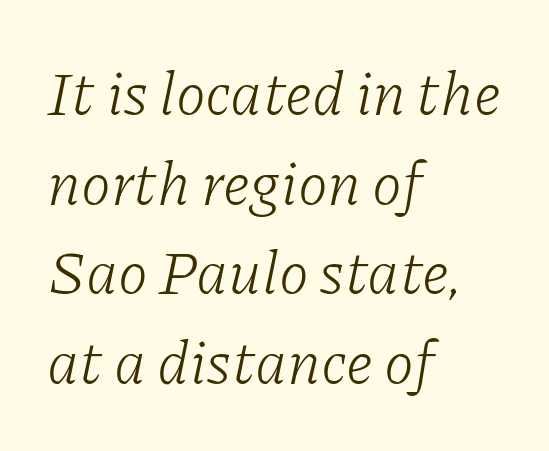
Q: Is the text bold? A: No.
Q: Is the text italic (slanted)? A: Yes, it leans right by about 11 degrees.
Q: Is the typeface a serif or a sans-serif typeface? A: Serif.
Q: Is the text underlined? A: No.
Q: How is the paragraph aligned? A: Left-aligned.
Q: Is the spacing between letters normal or unusually wide? A: Normal.
Q: Is the spacing between lines tight, normal or loose? A: Normal.
Q: Width (condensed, normal, or wide)? A: Normal.
Q: Stroke contrast? A: Low.
Q: x-height? A: Medium.
Q: Monospaced? A: No.
